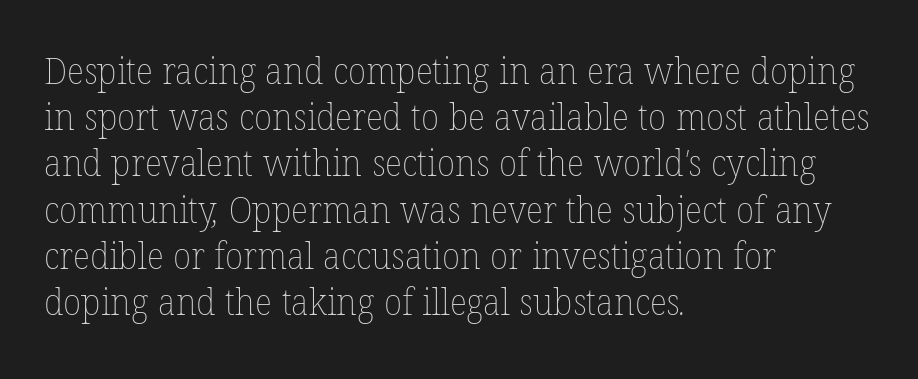
The image shows 37 px thin type; set left-aligned, normal line spacing (1.25x), normal letter spacing, not underlined; low stroke contrast and a medium x-height.
